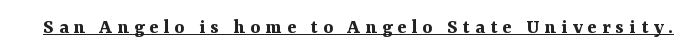
Q: Is the text bold? A: Yes.
Q: Is the text italic (slanted)? A: No, it is upright.
Q: Is the text underlined? A: Yes.
Q: Is the spacing between letters normal or unusually wide? A: Unusually wide.
